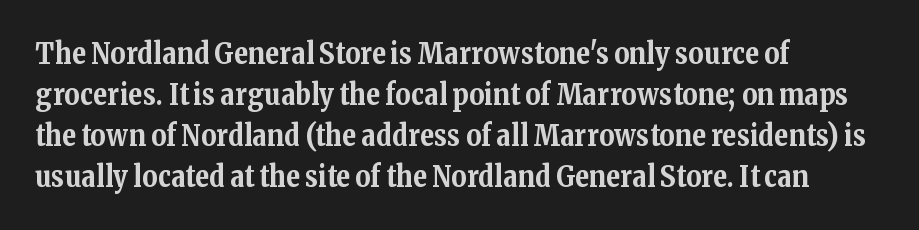
Q: Is the text bold? A: Yes.
Q: Is the text italic (slanted)? A: No, it is upright.
Q: Is the typeface a serif or a sans-serif typeface? A: Serif.
Q: Is the text underlined? A: No.
Q: How is the paragraph aligned? A: Left-aligned.
Q: Is the spacing between letters normal or unusually wide? A: Normal.
Q: Is the spacing between lines tight, normal or loose? A: Normal.
Q: Width (condensed, normal, or wide)? A: Normal.
Q: Stroke contrast? A: Medium.
Q: x-height? A: Medium.
Q: Monospaced? A: No.
